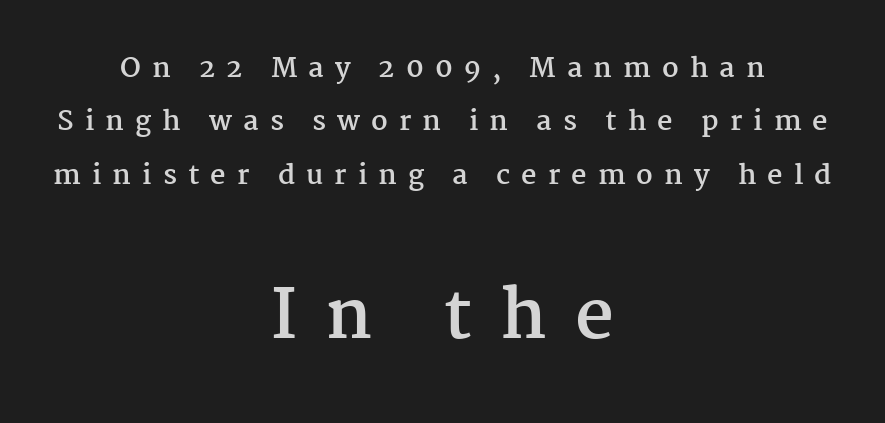
Q: Is the text bold? A: Yes.
Q: Is the text italic (slanted)? A: No, it is upright.
Q: Is the typeface a serif or a sans-serif typeface? A: Serif.
Q: Is the text underlined? A: No.
Q: How is the paragraph aligned? A: Centered.
Q: Is the spacing between letters normal or unusually wide? A: Unusually wide.
Q: Is the spacing between lines tight, normal or loose? A: Loose.
Q: Which block of text is set in a larger size, the first (top) or the second (bottom)? A: The second (bottom) one.
Q: Width (condensed, normal, or wide)? A: Normal.
Q: Stroke contrast? A: Medium.
Q: x-height? A: Medium.
Q: Monospaced? A: No.
